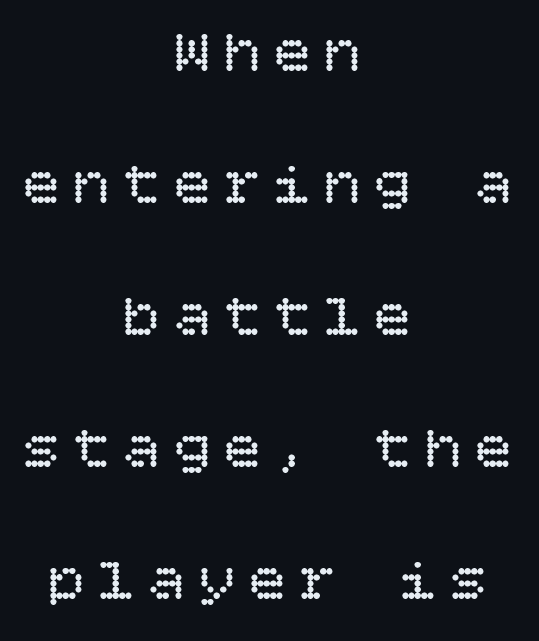
Horizontal alignment here is central, giving a formal, balanced look. Successive baselines arrive slowly, with a big drop between each. No italicization has been applied; the sample stays upright. The passage shown is not bold in any degree. The words here are not underlined.
